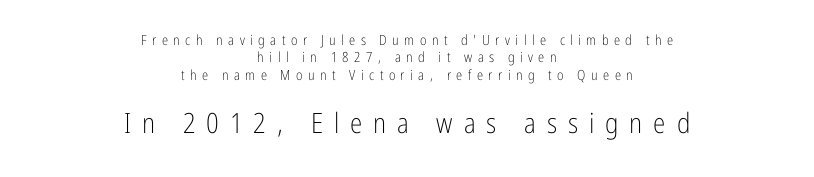
The image shows 28 px light, condensed sans-serif type, upright; set centered, normal line spacing (1.25x), unusually wide letter spacing (+0.39 em), not underlined; the second (bottom) block is 2.0x larger; low stroke contrast and a medium x-height.
